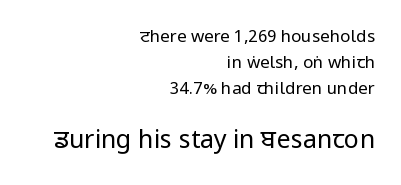
{"italic": "no", "bold": "no", "underline": "no", "align": "right", "line_spacing": "normal", "line_spacing_ratio": 1.54, "letter_spacing": "normal", "letter_spacing_em": 0.0, "larger_block": "second", "size_ratio": 1.47, "glyph_px": 25}
